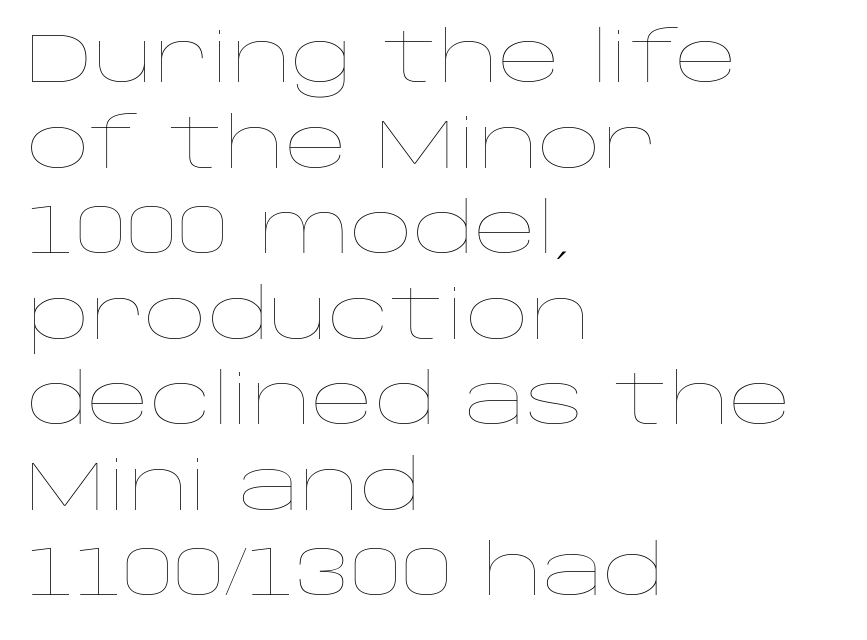
Q: Is the text bold? A: No.
Q: Is the text italic (slanted)? A: No, it is upright.
Q: Is the text underlined? A: No.
Q: How is the paragraph aligned? A: Left-aligned.
Q: Is the spacing between letters normal or unusually wide? A: Normal.
Q: Width (condensed, normal, or wide)? A: Wide.
Q: Stroke contrast? A: Low.
Q: x-height? A: Large.
Q: Monospaced? A: No.
